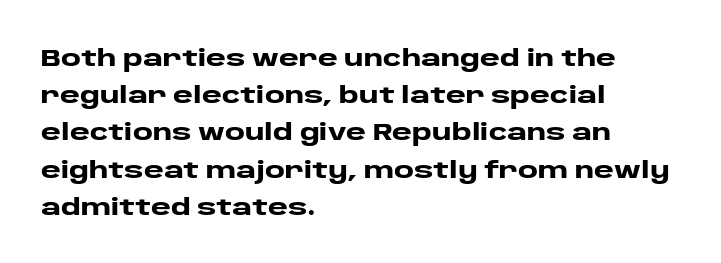
{"italic": "no", "bold": "yes", "underline": "no", "align": "left", "line_spacing": "normal", "line_spacing_ratio": 1.55, "letter_spacing": "normal", "letter_spacing_em": 0.0, "glyph_px": 24}
